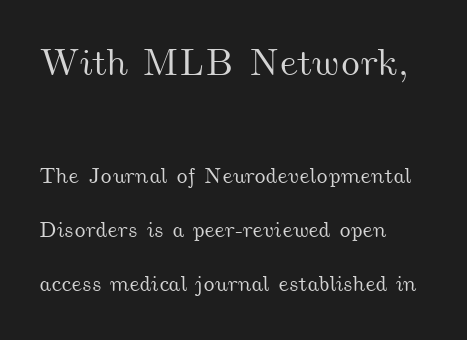
The image shows 38 px wide type; set left-aligned, loose line spacing (2.45x), normal letter spacing, not underlined; the first (top) block is 1.73x larger; medium stroke contrast and a small x-height.
